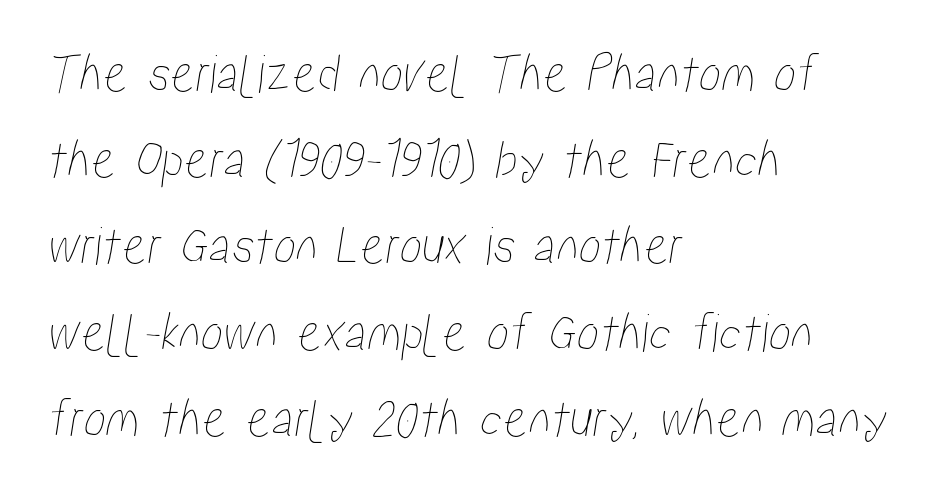
The image shows 56 px condensed type; set left-aligned, normal line spacing (1.54x), normal letter spacing, not underlined; low stroke contrast and a medium x-height.
